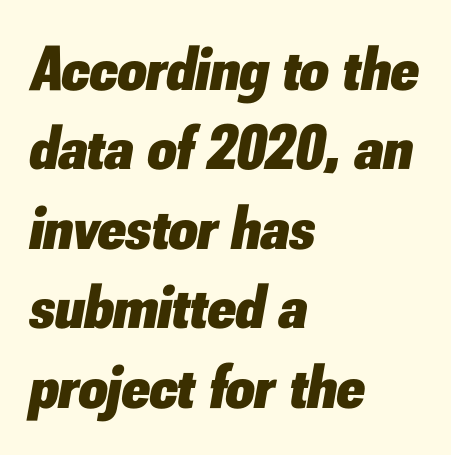
The image shows 63 px heavy type, italic (leaning right); set left-aligned, normal line spacing (1.26x), normal letter spacing, not underlined; low stroke contrast and a small x-height.
